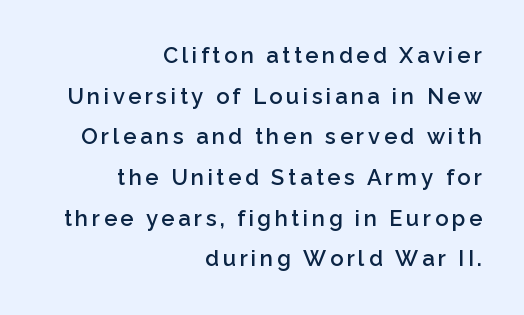
Q: Is the text bold? A: Semi-bold.
Q: Is the text italic (slanted)? A: No, it is upright.
Q: Is the text underlined? A: No.
Q: How is the paragraph aligned? A: Right-aligned.
